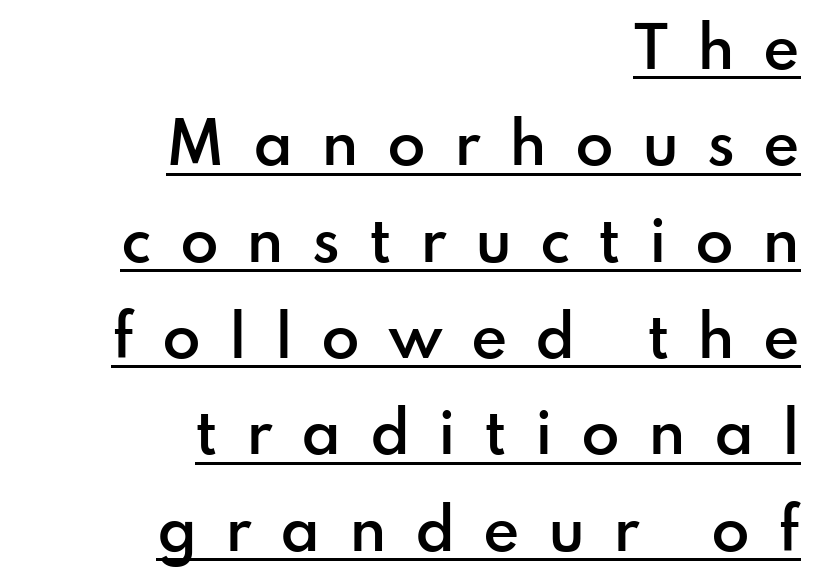
The image shows 56 px semibold sans-serif type, upright; set right-aligned, line spacing 1.72x, unusually wide letter spacing (+0.5 em), underlined; low stroke contrast and a small x-height.
